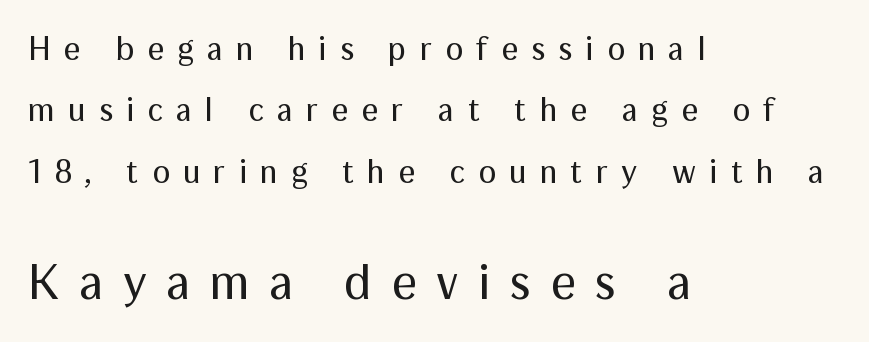
Q: Is the text bold? A: No.
Q: Is the text italic (slanted)? A: No, it is upright.
Q: Is the typeface a serif or a sans-serif typeface? A: Sans-serif.
Q: Is the text underlined? A: No.
Q: How is the paragraph aligned? A: Left-aligned.
Q: Is the spacing between letters normal or unusually wide? A: Unusually wide.
Q: Which block of text is set in a larger size, the first (top) or the second (bottom)? A: The second (bottom) one.
Q: Width (condensed, normal, or wide)? A: Normal.
Q: Stroke contrast? A: Medium.
Q: x-height? A: Medium.
Q: Monospaced? A: No.
